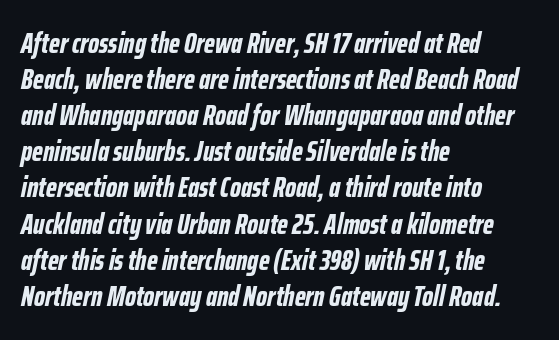
These lines were composed using italics. Character widths vary here, with narrow letters taking less room than wide ones. Observe the ordinary spacing: letters are neighbours, not strangers. Whoever set this chose a conventional vertical rhythm.
